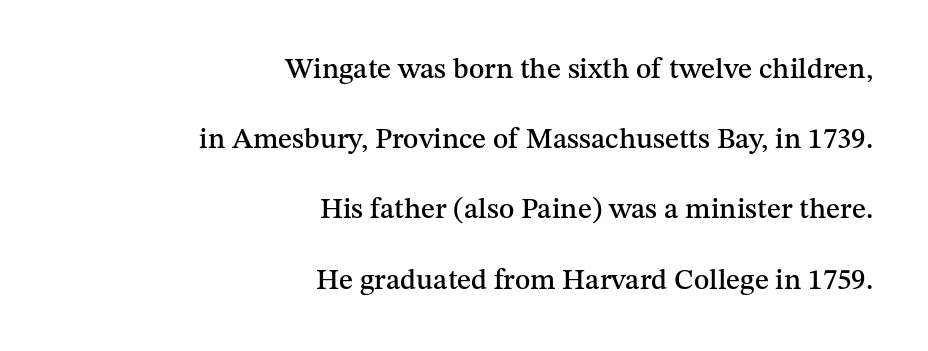
{"serif": "yes", "italic": "no", "width": "normal", "stroke_contrast": "medium", "x_height": "medium", "monospaced": "no", "underline": "no", "align": "right", "line_spacing": "loose", "line_spacing_ratio": 2.42, "letter_spacing": "normal", "letter_spacing_em": 0.0, "glyph_px": 29}
